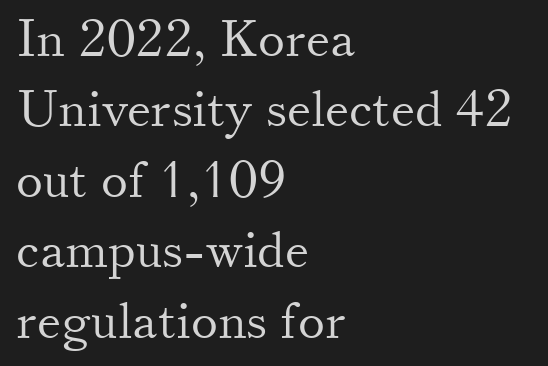
Q: Is the text bold? A: No.
Q: Is the text italic (slanted)? A: No, it is upright.
Q: Is the typeface a serif or a sans-serif typeface? A: Serif.
Q: Is the text underlined? A: No.
Q: How is the paragraph aligned? A: Left-aligned.
Q: Is the spacing between letters normal or unusually wide? A: Normal.
Q: Is the spacing between lines tight, normal or loose? A: Normal.
Q: Width (condensed, normal, or wide)? A: Normal.
Q: Stroke contrast? A: Medium.
Q: x-height? A: Small.
Q: Monospaced? A: No.
